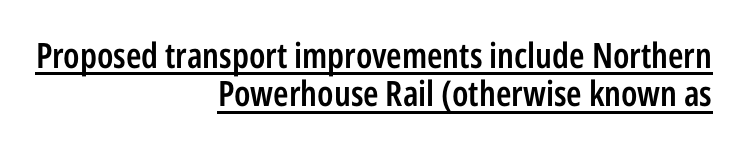
{"serif": "no", "italic": "no", "bold": "semi", "weight": "semibold", "width": "condensed", "stroke_contrast": "low", "x_height": "medium", "monospaced": "no", "underline": "yes", "align": "right", "line_spacing": "tight", "line_spacing_ratio": 1.1, "letter_spacing": "normal", "letter_spacing_em": 0.0, "glyph_px": 35}
